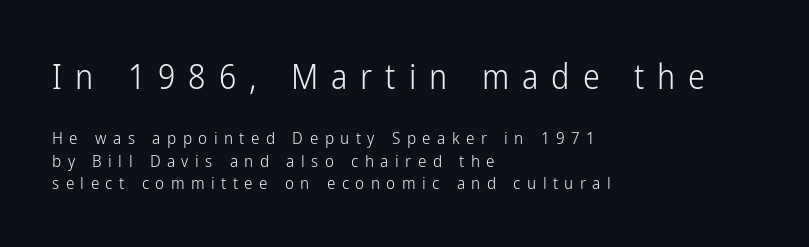
{"serif": "no", "italic": "no", "bold": "no", "weight": "light", "width": "condensed", "stroke_contrast": "low", "x_height": "medium", "monospaced": "no", "underline": "no", "align": "left", "line_spacing": "normal", "line_spacing_ratio": 1.34, "letter_spacing": "wide", "letter_spacing_em": 0.38, "larger_block": "first", "size_ratio": 2.0, "glyph_px": 34}
